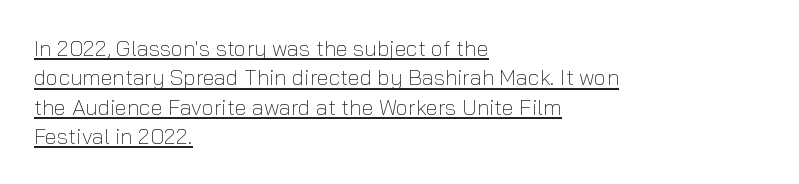
The image shows 22 px text type, upright; set left-aligned, normal line spacing (1.33x), normal letter spacing, underlined.
